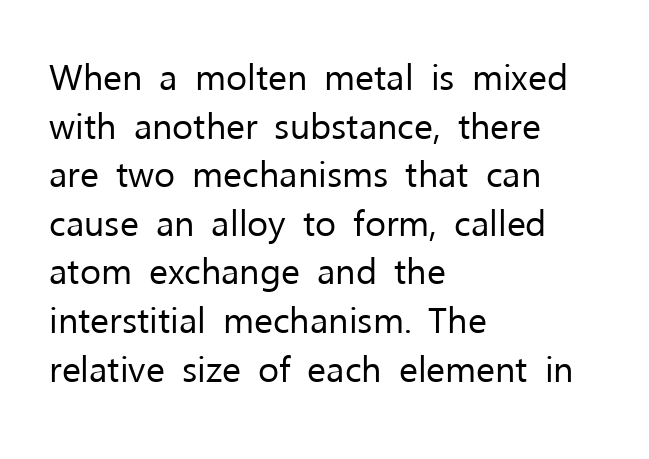
Q: Is the text bold? A: No.
Q: Is the text italic (slanted)? A: No, it is upright.
Q: Is the typeface a serif or a sans-serif typeface? A: Sans-serif.
Q: Is the text underlined? A: No.
Q: How is the paragraph aligned? A: Left-aligned.
Q: Is the spacing between letters normal or unusually wide? A: Normal.
Q: Is the spacing between lines tight, normal or loose? A: Normal.
Q: Width (condensed, normal, or wide)? A: Normal.
Q: Stroke contrast? A: Low.
Q: x-height? A: Medium.
Q: Monospaced? A: No.
